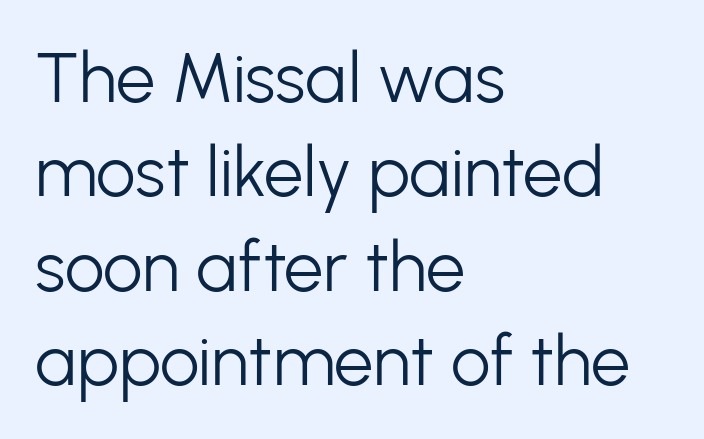
The image shows 70 px light sans-serif type, upright; set left-aligned, normal line spacing (1.35x), normal letter spacing, not underlined; low stroke contrast and a medium x-height.
